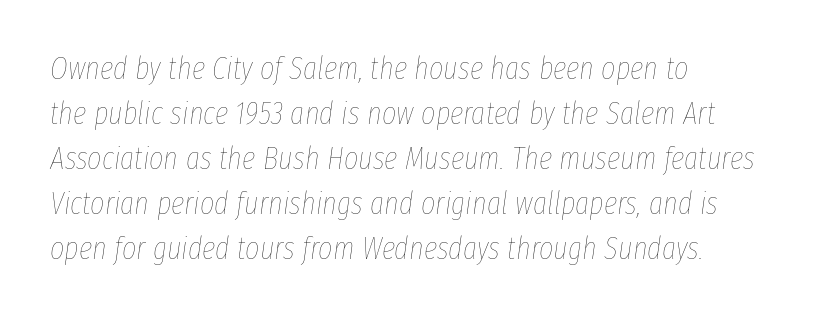
{"italic": "yes", "lean": "right", "slant_degrees": 8, "bold": "no", "weight": "thin", "width": "condensed", "stroke_contrast": "low", "x_height": "medium", "monospaced": "no", "underline": "no", "align": "left", "line_spacing": "normal", "line_spacing_ratio": 1.45, "letter_spacing": "normal", "letter_spacing_em": 0.0, "glyph_px": 31}
